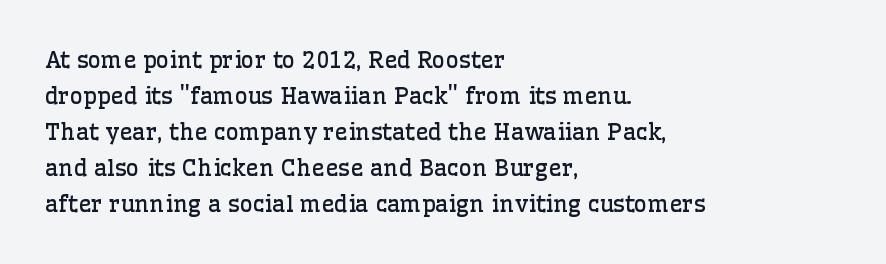
Q: Is the text bold? A: No.
Q: Is the text italic (slanted)? A: No, it is upright.
Q: Is the text underlined? A: No.
Q: How is the paragraph aligned? A: Left-aligned.
Q: Is the spacing between letters normal or unusually wide? A: Normal.
Q: Is the spacing between lines tight, normal or loose? A: Normal.
